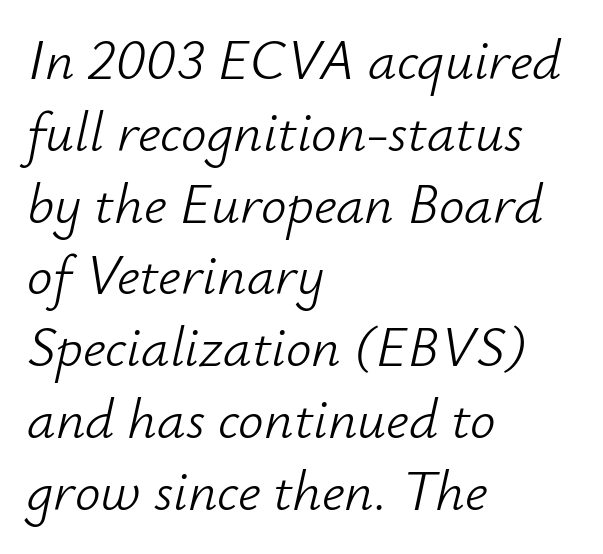
Q: Is the text bold? A: No.
Q: Is the text italic (slanted)? A: Yes, it leans right by about 12 degrees.
Q: Is the text underlined? A: No.
Q: How is the paragraph aligned? A: Left-aligned.
Q: Is the spacing between letters normal or unusually wide? A: Normal.
Q: Is the spacing between lines tight, normal or loose? A: Normal.
Q: Width (condensed, normal, or wide)? A: Normal.
Q: Stroke contrast? A: Low.
Q: x-height? A: Small.
Q: Monospaced? A: No.
